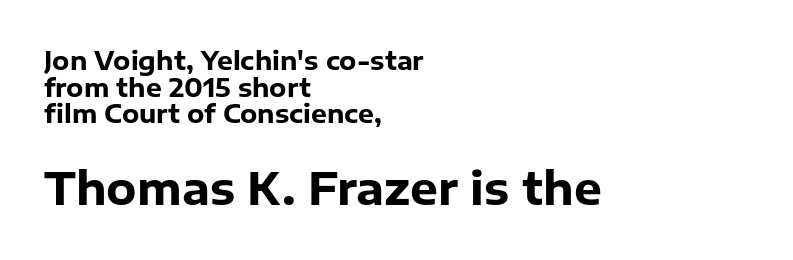
{"serif": "no", "italic": "no", "bold": "yes", "weight": "heavy", "width": "normal", "stroke_contrast": "low", "x_height": "medium", "monospaced": "no", "underline": "no", "align": "left", "line_spacing": "tight", "line_spacing_ratio": 1.07, "letter_spacing": "normal", "letter_spacing_em": 0.0, "larger_block": "second", "size_ratio": 1.76, "glyph_px": 44}
